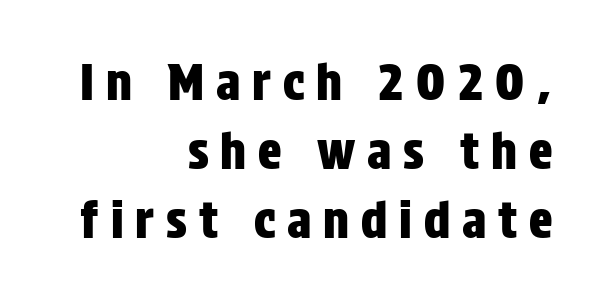
The image shows 49 px condensed sans-serif type, upright; set right-aligned, normal line spacing (1.41x), unusually wide letter spacing (+0.24 em), not underlined; low stroke contrast and a large x-height.
